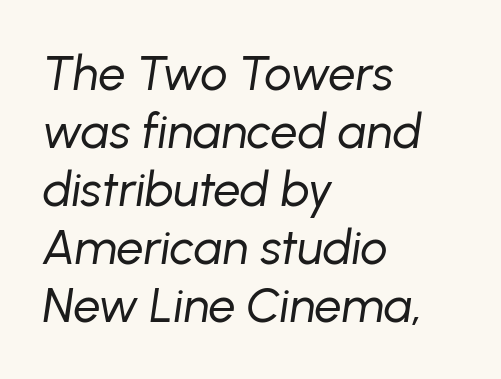
The image shows 48 px regular-weight type, italic (leaning right); set left-aligned, line spacing 1.21x, normal letter spacing, not underlined; low stroke contrast and a medium x-height.
